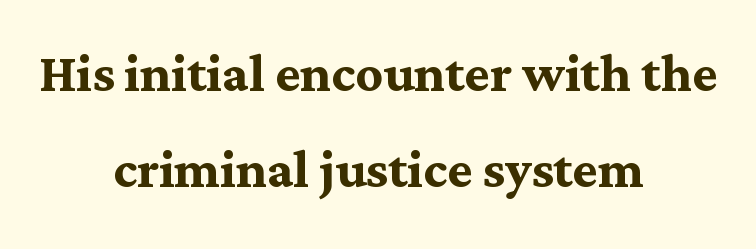
{"serif": "yes", "italic": "no", "bold": "yes", "weight": "semibold", "width": "normal", "stroke_contrast": "medium", "x_height": "medium", "monospaced": "no", "underline": "no", "align": "center", "line_spacing": "normal", "line_spacing_ratio": 1.44, "letter_spacing": "normal", "letter_spacing_em": 0.0, "glyph_px": 67}
